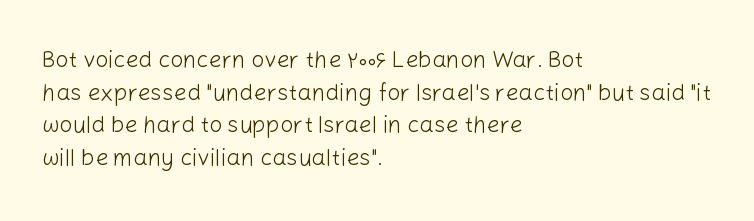
{"italic": "no", "bold": "no", "underline": "no", "align": "left", "line_spacing": "normal", "line_spacing_ratio": 1.42, "letter_spacing": "normal", "letter_spacing_em": 0.0, "glyph_px": 23}
